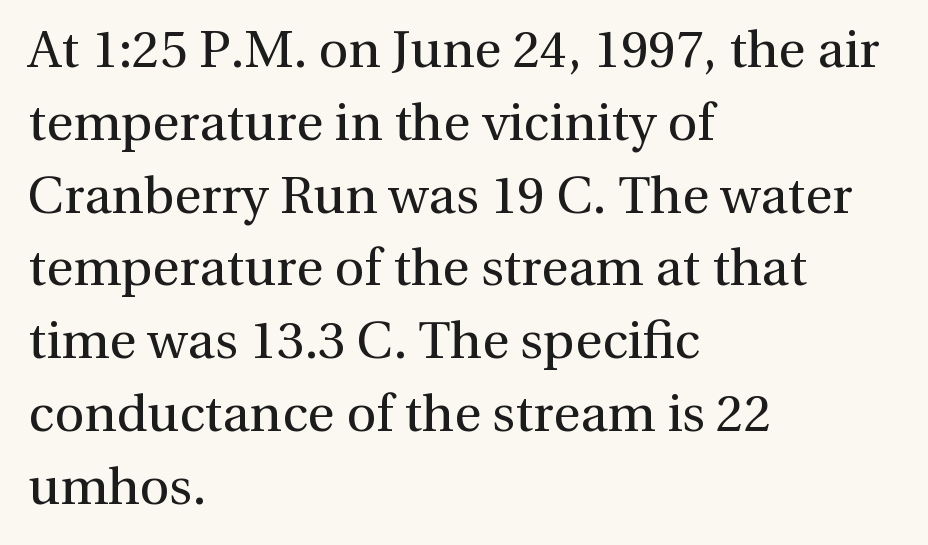
The image shows 52 px regular-weight serif type, upright; set left-aligned, normal line spacing (1.4x), normal letter spacing, not underlined; a medium x-height.
